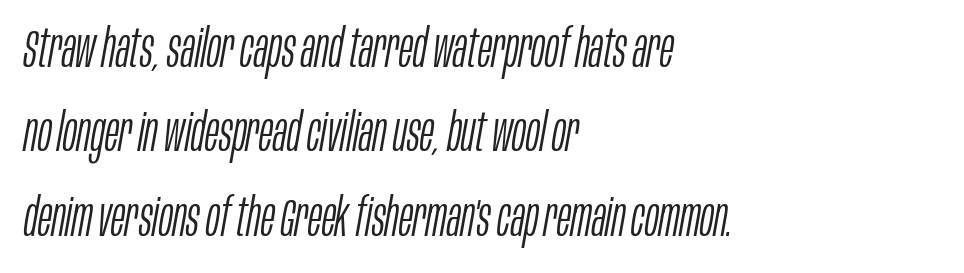
The image shows 53 px light, condensed type, italic (leaning right); set left-aligned, normal line spacing (1.59x), normal letter spacing, not underlined; low stroke contrast and a large x-height.
